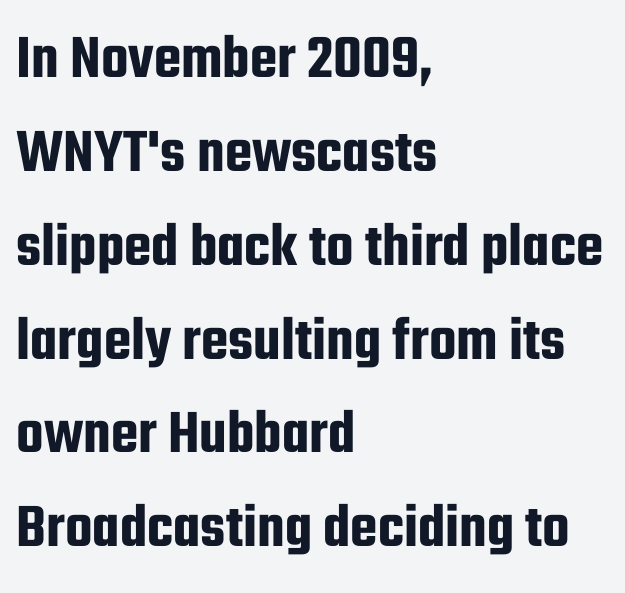
The image shows 63 px condensed sans-serif type, upright; set left-aligned, normal line spacing (1.49x), normal letter spacing, not underlined; low stroke contrast and a medium x-height.
